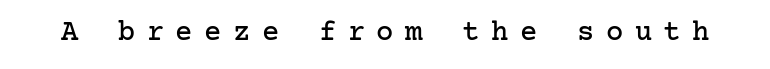
{"serif": "yes", "italic": "no", "width": "normal", "stroke_contrast": "low", "x_height": "medium", "underline": "no", "letter_spacing": "wide", "letter_spacing_em": 0.39, "glyph_px": 29}
